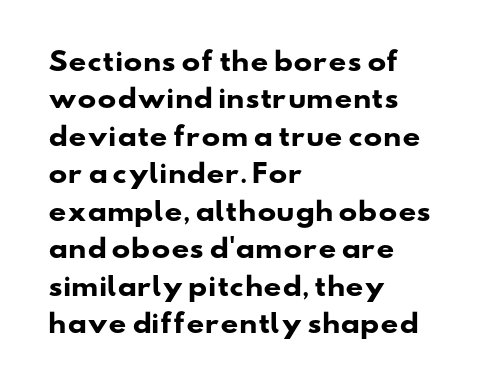
The glyphs have the mass of a bold cut. The vertical gap from one line to the next is medium. The passage shown is not underscored anywhere. Default kerning and tracking; the words read as compact shapes. Line starts are locked; line ends wander.
